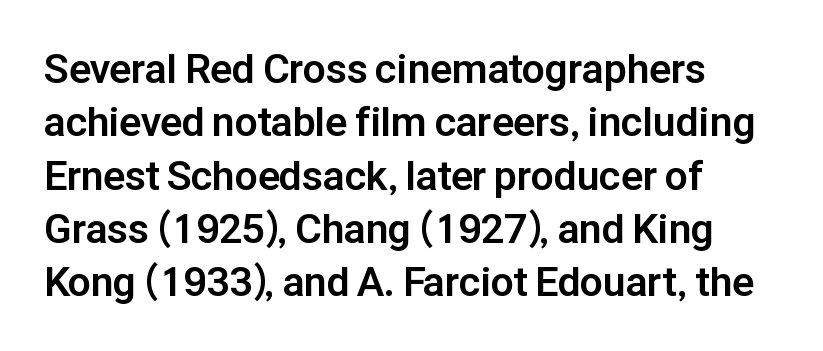
{"serif": "no", "italic": "no", "bold": "yes", "weight": "bold", "width": "normal", "stroke_contrast": "low", "x_height": "medium", "monospaced": "no", "underline": "no", "align": "left", "line_spacing": "normal", "line_spacing_ratio": 1.3, "letter_spacing": "normal", "letter_spacing_em": 0.0, "glyph_px": 41}
